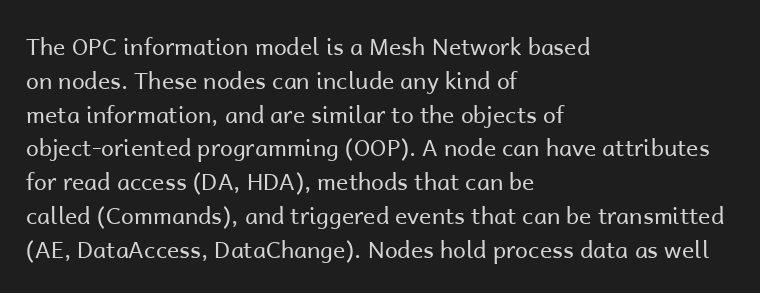
{"italic": "no", "bold": "no", "underline": "no", "align": "left", "line_spacing": "normal", "line_spacing_ratio": 1.47, "letter_spacing": "normal", "letter_spacing_em": 0.0, "glyph_px": 23}
